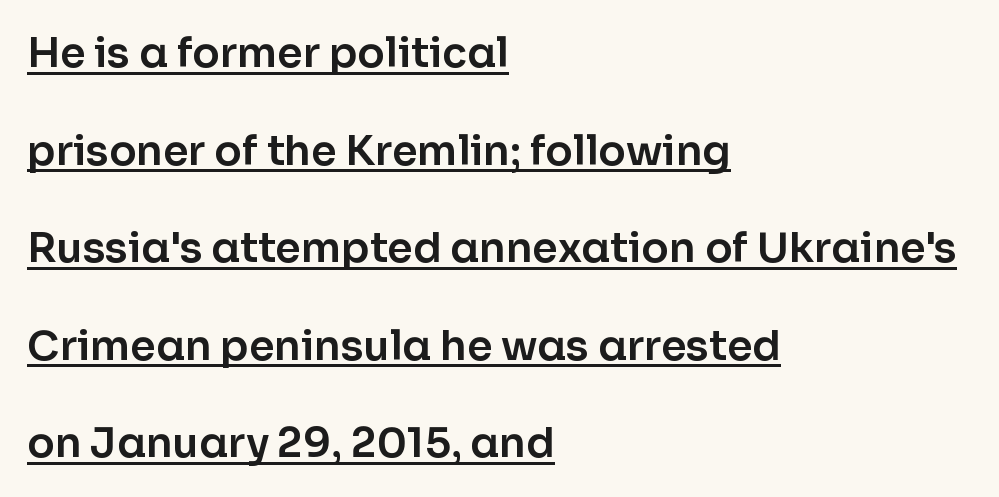
Q: Is the text italic (slanted)? A: No, it is upright.
Q: Is the typeface a serif or a sans-serif typeface? A: Sans-serif.
Q: Is the text underlined? A: Yes.
Q: How is the paragraph aligned? A: Left-aligned.
Q: Is the spacing between letters normal or unusually wide? A: Normal.
Q: Is the spacing between lines tight, normal or loose? A: Loose.
Q: Width (condensed, normal, or wide)? A: Normal.
Q: Stroke contrast? A: Low.
Q: x-height? A: Medium.
Q: Monospaced? A: No.
